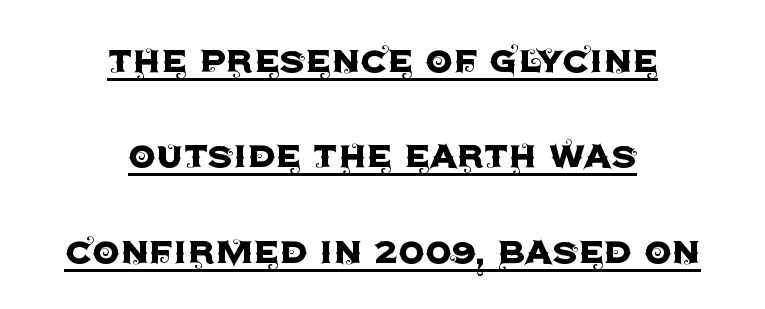
Grotesque or geometric, the face here clearly has no serifs. The typesetter has applied underlining to the passage shown. Nobody touched the tracking dial on this one. Airy leading. A centered setting, common on invitations and titles, is used for this passage.
